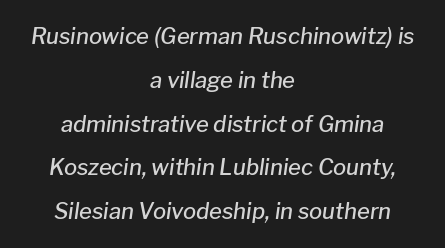
Q: Is the text bold? A: Semi-bold.
Q: Is the text italic (slanted)? A: Yes, it leans right by about 8 degrees.
Q: Is the text underlined? A: No.
Q: How is the paragraph aligned? A: Centered.
Q: Is the spacing between letters normal or unusually wide? A: Normal.
Q: Is the spacing between lines tight, normal or loose? A: Loose.
